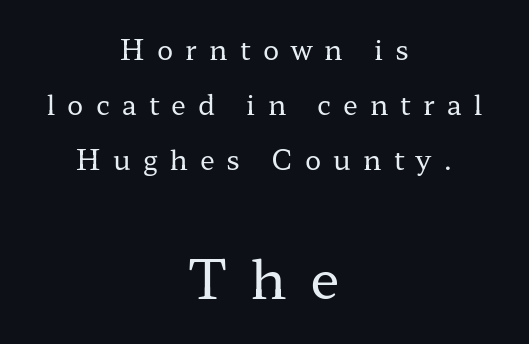
Designer's note — italics off, roman on. Descenders are the only things crossing below the line. Rows of type keep a wide berth in the vertical direction. Casual observation: everything's sitting right in the middle. The strokes are not fattened; the text isn't bold. The rendering uses natural spacing where letterforms have individual widths.
